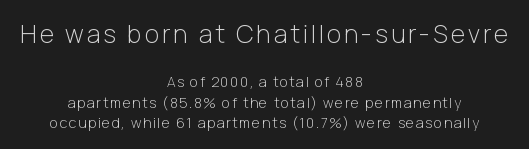
The image shows 25 px text type, upright; set centered, normal line spacing (1.45x), not underlined; the first (top) block is 1.79x larger.
